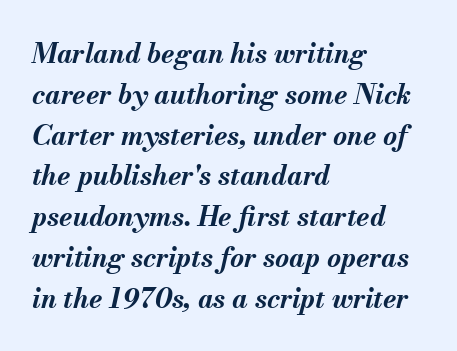
The image shows 27 px bold type, italic (leaning right); set left-aligned, normal line spacing (1.51x), normal letter spacing, not underlined.
